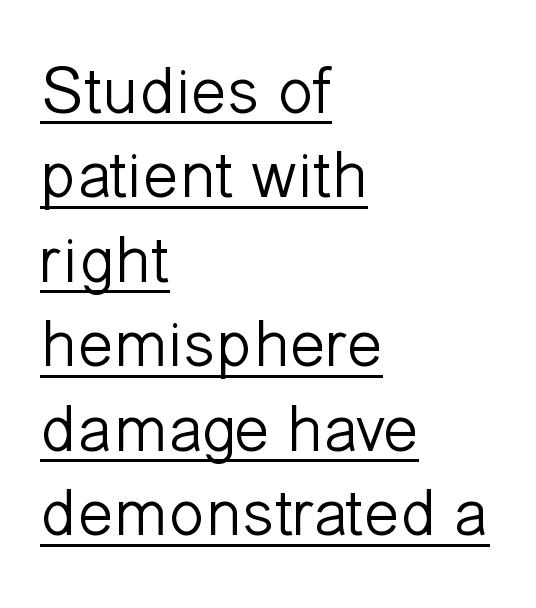
{"serif": "no", "italic": "no", "bold": "no", "weight": "light", "width": "normal", "stroke_contrast": "low", "x_height": "medium", "monospaced": "no", "underline": "yes", "align": "left", "line_spacing": "normal", "line_spacing_ratio": 1.28, "letter_spacing": "normal", "letter_spacing_em": 0.0, "glyph_px": 66}
